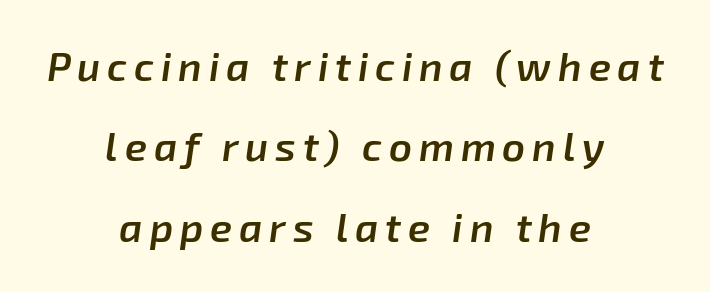
Is this a fixed-width face? No — the glyphs have proportional, varying widths. Casual observation: everything's sitting right in the middle. A great deal of white space separates one row of letters from the next. Just letters on the line, the space beneath them empty.
